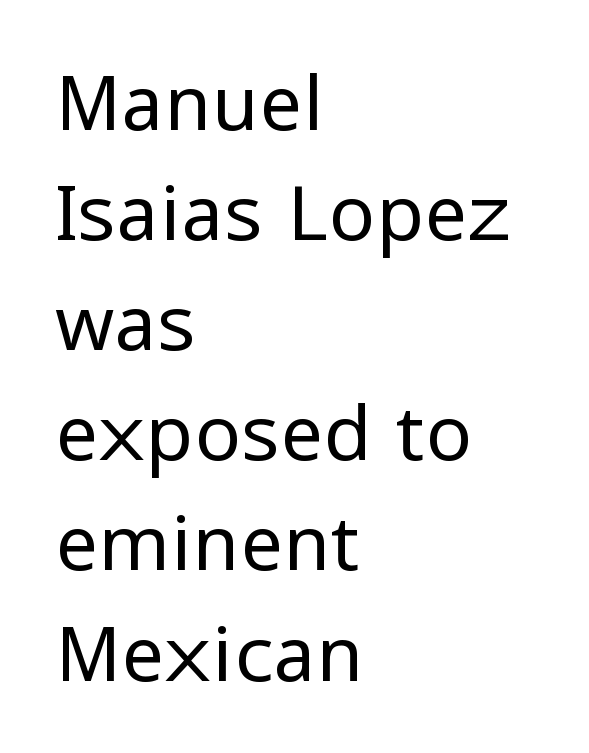
{"serif": "no", "italic": "no", "bold": "no", "weight": "regular", "width": "normal", "stroke_contrast": "low", "x_height": "medium", "monospaced": "no", "underline": "no", "align": "left", "line_spacing": "normal", "line_spacing_ratio": 1.43, "letter_spacing": "normal", "letter_spacing_em": 0.0, "glyph_px": 77}
